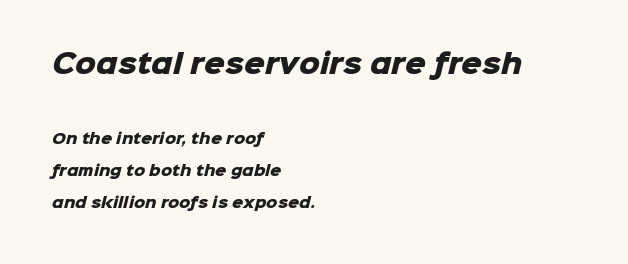
The image shows 26 px bold type; set left-aligned, loose line spacing (2.29x), normal letter spacing, not underlined; the first (top) block is 1.86x larger.
